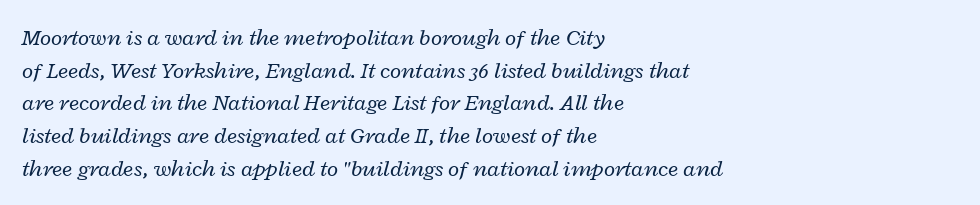
The passage shown is not underscored anywhere. The rag falls on the right side of this text block. Evenly set lines give the paragraph a standard silhouette. The tracking reads as untouched default to a designer's eye. The typesetting does not lean heavy: it is not bold. There's an unmistakable incline to the writing here.
